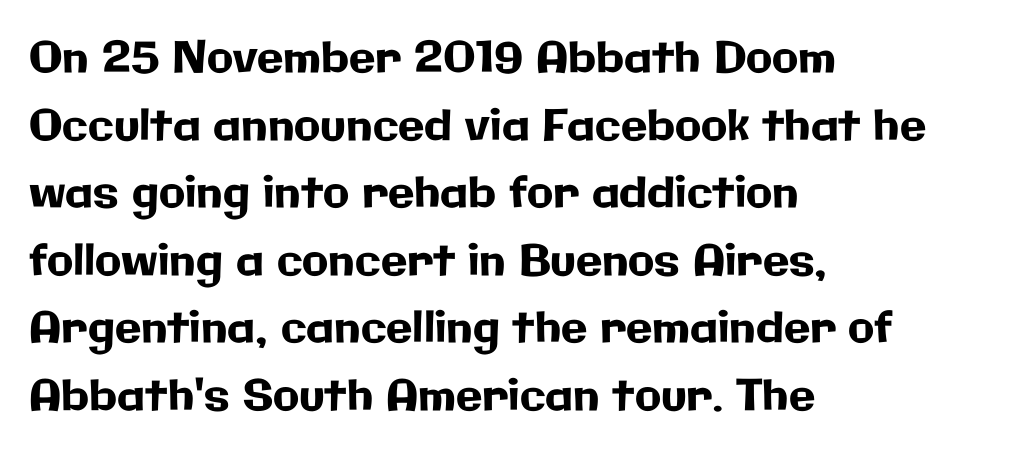
Regarding leading, the lines here are spaced in the standard way. The area under the type is left untouched. Is there any slant? The stems are plumb. Every row of glyphs begins at an identical x-position on the left. Letterform terminals end flat and unadorned throughout the passage. Is this a fixed-width face? No — the glyphs have proportional, varying widths.
